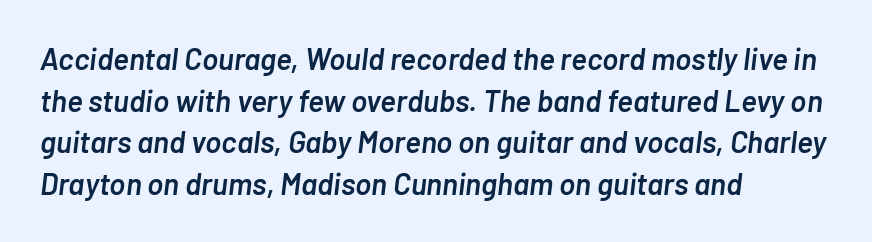
Q: Is the text bold? A: Semi-bold.
Q: Is the text italic (slanted)? A: Yes, it leans right by about 7 degrees.
Q: Is the text underlined? A: No.
Q: How is the paragraph aligned? A: Left-aligned.
Q: Is the spacing between letters normal or unusually wide? A: Normal.
Q: Is the spacing between lines tight, normal or loose? A: Normal.
Q: Width (condensed, normal, or wide)? A: Normal.
Q: Stroke contrast? A: Low.
Q: x-height? A: Medium.
Q: Monospaced? A: No.
